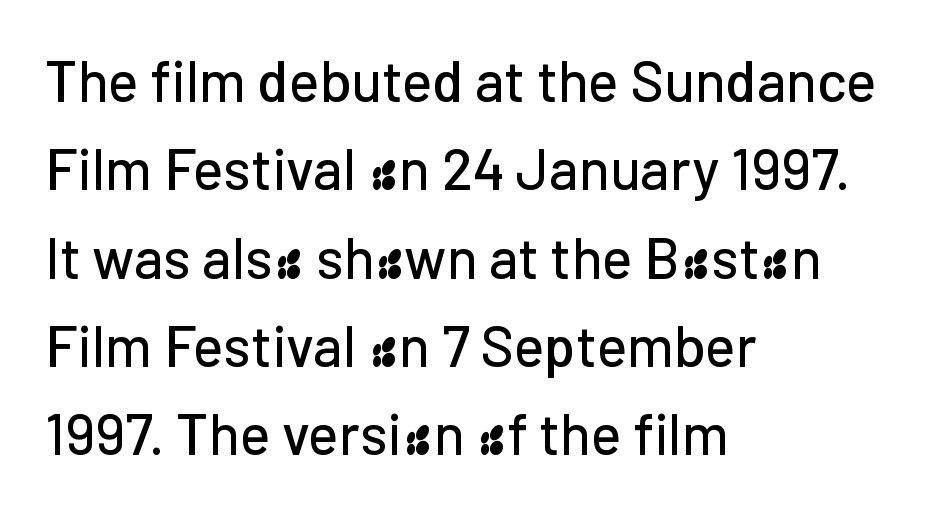
Evenly set lines give the paragraph a standard silhouette. The words here are not underlined. Serifs: no, the terminals of the letterforms are clean. The lines are quadded left.
